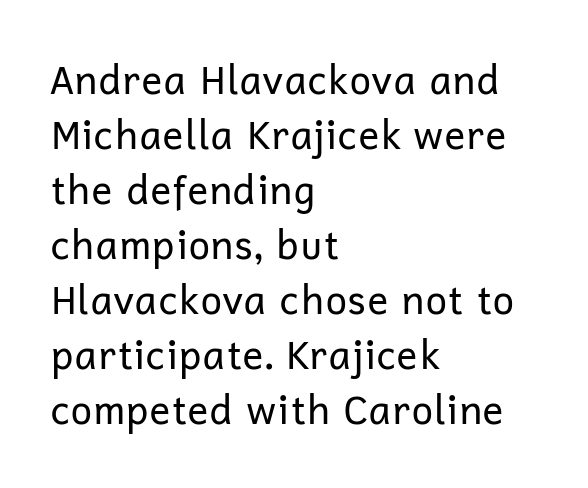
Q: Is the text bold? A: No.
Q: Is the text italic (slanted)? A: No, it is upright.
Q: Is the typeface a serif or a sans-serif typeface? A: Sans-serif.
Q: Is the text underlined? A: No.
Q: How is the paragraph aligned? A: Left-aligned.
Q: Is the spacing between letters normal or unusually wide? A: Normal.
Q: Is the spacing between lines tight, normal or loose? A: Normal.
Q: Width (condensed, normal, or wide)? A: Normal.
Q: Stroke contrast? A: Low.
Q: x-height? A: Medium.
Q: Monospaced? A: No.
